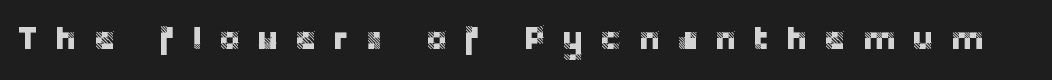
Q: Is the text italic (slanted)? A: No, it is upright.
Q: Is the typeface a serif or a sans-serif typeface? A: Sans-serif.
Q: Is the text underlined? A: No.
Q: Is the spacing between letters normal or unusually wide? A: Unusually wide.
Q: Width (condensed, normal, or wide)? A: Normal.
Q: Stroke contrast? A: Low.
Q: x-height? A: Large.
Q: Monospaced? A: No.
